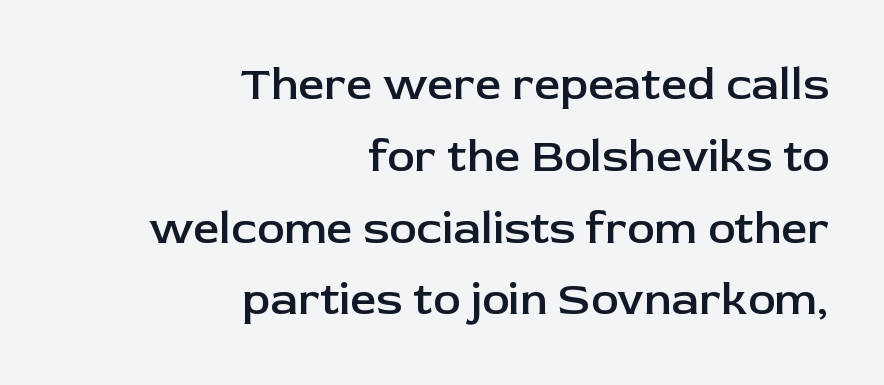
The space between consecutive lines is moderate. Notice how the passage keeps a crisp vertical edge on the right only. Characters follow at the spacing the type designer built in. What kind of face is this? One without serifs — a sans. Bare-footed words on every line.
